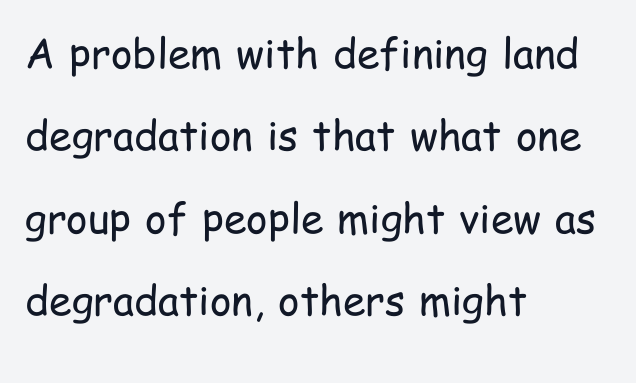
{"serif": "no", "italic": "no", "bold": "no", "weight": "regular", "width": "condensed", "stroke_contrast": "low", "x_height": "medium", "monospaced": "no", "underline": "no", "align": "left", "line_spacing": "loose", "line_spacing_ratio": 2.01, "letter_spacing": "normal", "letter_spacing_em": 0.0, "glyph_px": 41}
